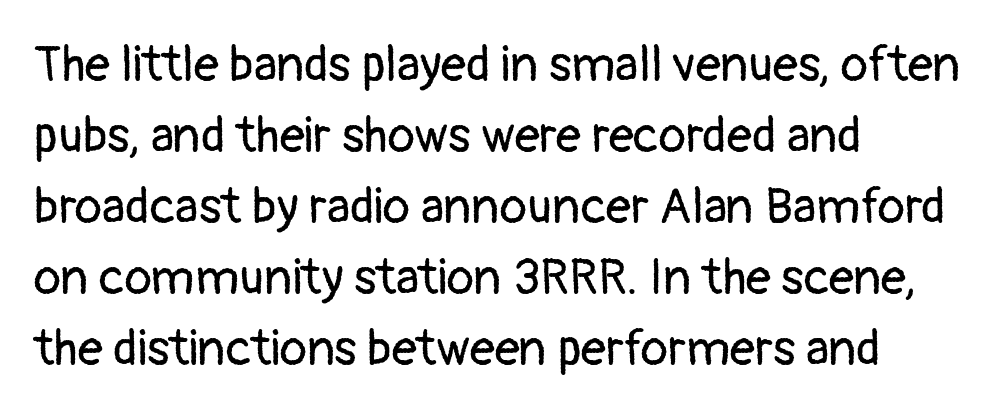
Bold? No — there's no thickening of the strokes. The font family rendered here belongs to the sans-serif group. The setting favours the left margin, as ordinary paragraphs usually do. This is roman type, the default non-slanted kind. Is there much room between lines? A standard amount, neither cramped nor airy. Short note: letters normally spaced.
